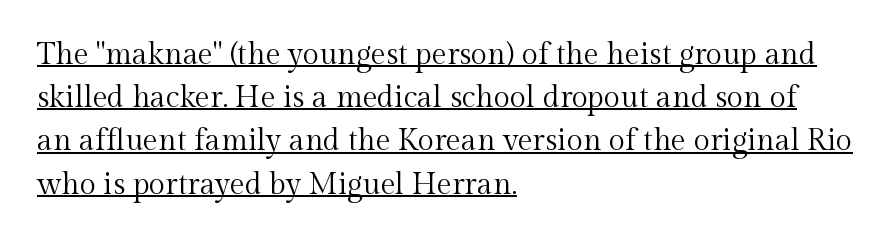
Q: Is the text bold? A: No.
Q: Is the text italic (slanted)? A: No, it is upright.
Q: Is the typeface a serif or a sans-serif typeface? A: Serif.
Q: Is the text underlined? A: Yes.
Q: How is the paragraph aligned? A: Left-aligned.
Q: Is the spacing between letters normal or unusually wide? A: Normal.
Q: Is the spacing between lines tight, normal or loose? A: Normal.
Q: Width (condensed, normal, or wide)? A: Normal.
Q: x-height? A: Medium.
Q: Monospaced? A: No.
